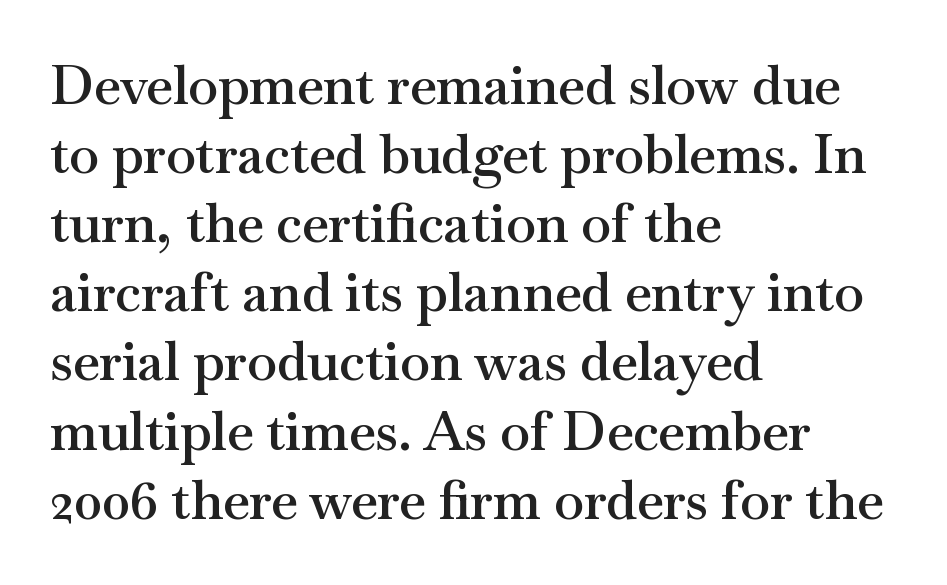
The image shows 54 px semibold, wide serif type, upright; set left-aligned, normal line spacing (1.28x), normal letter spacing, not underlined; medium stroke contrast and a small x-height.
